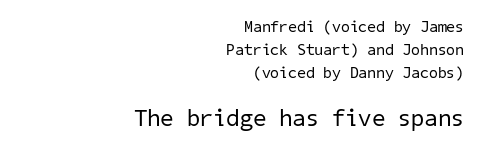
{"bold": "no", "underline": "no", "align": "right", "line_spacing": "normal", "line_spacing_ratio": 1.44, "letter_spacing": "normal", "letter_spacing_em": 0.0, "larger_block": "second", "size_ratio": 1.5, "glyph_px": 24}
